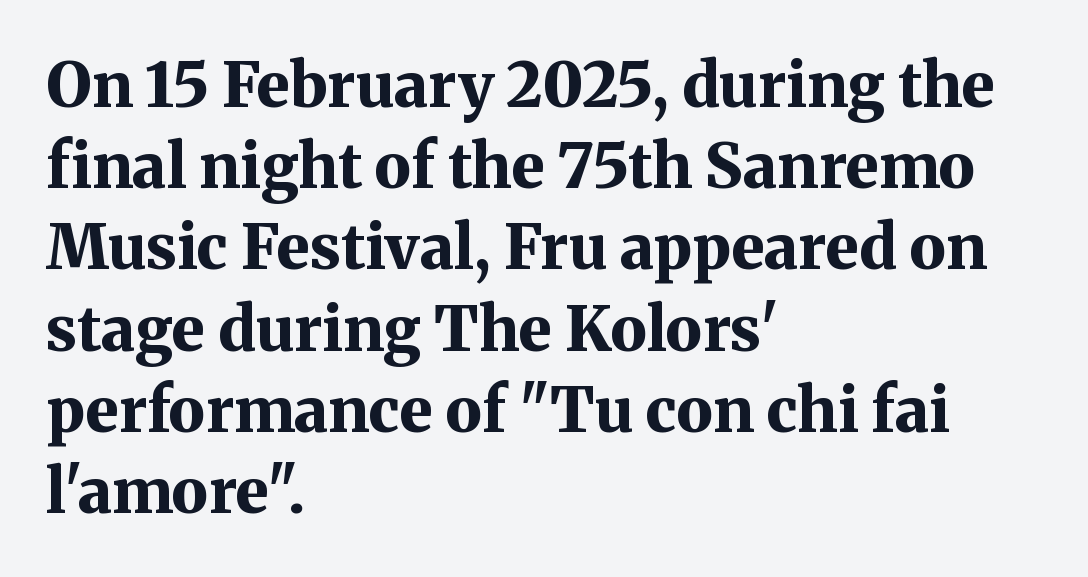
The image shows 62 px bold serif type, upright; set left-aligned, normal line spacing (1.31x), normal letter spacing, not underlined; medium stroke contrast and a medium x-height.
